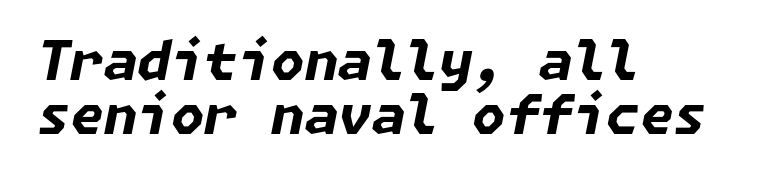
The image shows 54 px bold type, italic (leaning right); set left-aligned, tight line spacing (1.0x), normal letter spacing, not underlined; low stroke contrast and a medium x-height.
